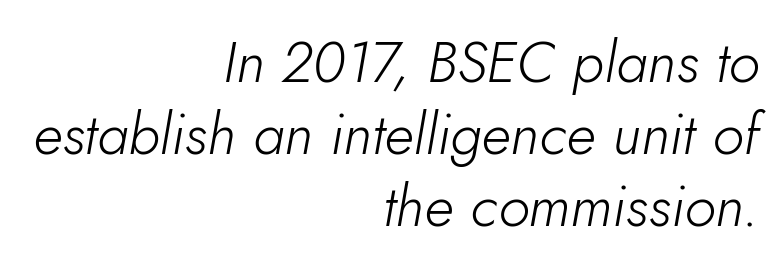
{"italic": "yes", "lean": "right", "slant_degrees": 5, "bold": "no", "weight": "light", "width": "normal", "stroke_contrast": "low", "x_height": "small", "monospaced": "no", "underline": "no", "align": "right", "line_spacing_ratio": 1.24, "letter_spacing": "normal", "letter_spacing_em": 0.0, "glyph_px": 58}
